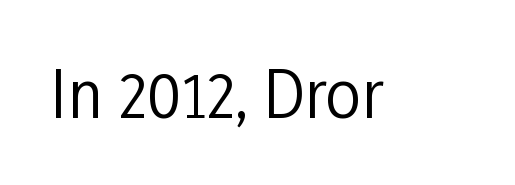
Q: Is the text bold? A: No.
Q: Is the text italic (slanted)? A: No, it is upright.
Q: Is the typeface a serif or a sans-serif typeface? A: Sans-serif.
Q: Is the text underlined? A: No.
Q: Is the spacing between letters normal or unusually wide? A: Normal.
Q: Width (condensed, normal, or wide)? A: Condensed.
Q: Stroke contrast? A: Low.
Q: x-height? A: Medium.
Q: Monospaced? A: No.
